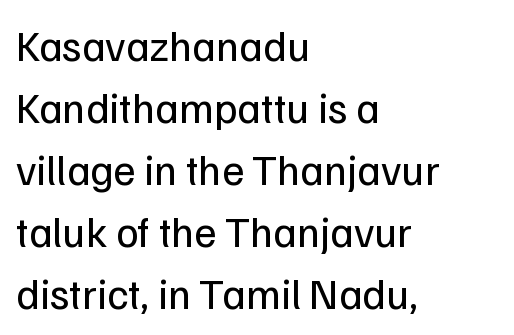
Alignment: flush left. Letters have the restrained weight of plain body copy at most. Whoever set this chose a conventional vertical rhythm. Unlike italic type, these characters show no tilt at all. The passage shown is typed in a proportional face where columns would drift. Descenders are the only things crossing below the line.
